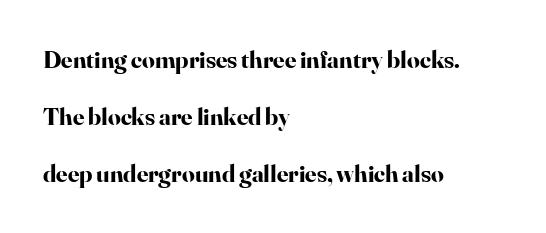
{"italic": "no", "bold": "yes", "underline": "no", "align": "left", "line_spacing": "loose", "line_spacing_ratio": 2.29, "letter_spacing": "normal", "letter_spacing_em": 0.0, "glyph_px": 25}
